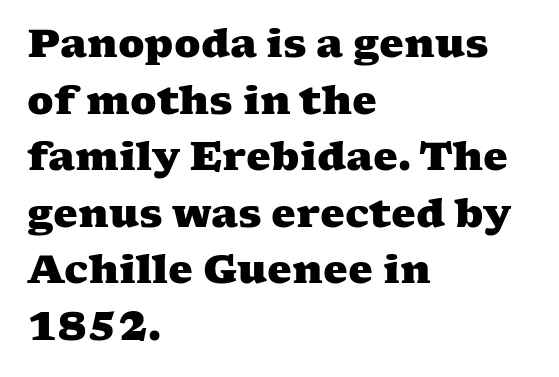
The strokes are fattened all the way to bold. Line beginnings align vertically; line endings do not. Quick note: interline space is typical. The zone under the glyphs is completely vacant. You could not count columns in this text — the font is proportionally spaced. The letterforms sit shoulder to shoulder at normal distance.
